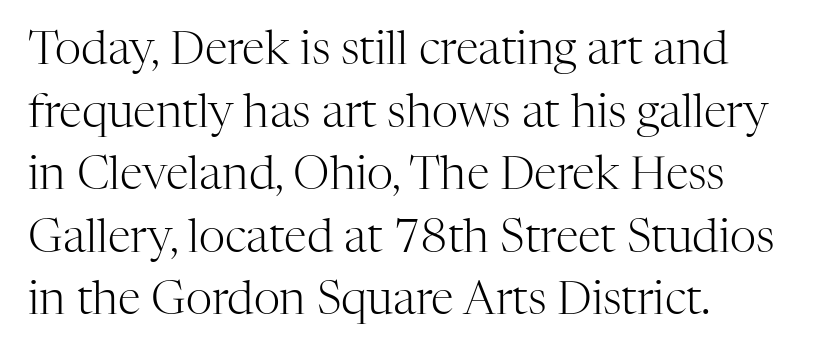
{"serif": "yes", "italic": "no", "bold": "no", "weight": "light", "width": "normal", "stroke_contrast": "high", "x_height": "medium", "monospaced": "no", "underline": "no", "align": "left", "line_spacing": "normal", "line_spacing_ratio": 1.36, "letter_spacing": "normal", "letter_spacing_em": 0.0, "glyph_px": 46}
